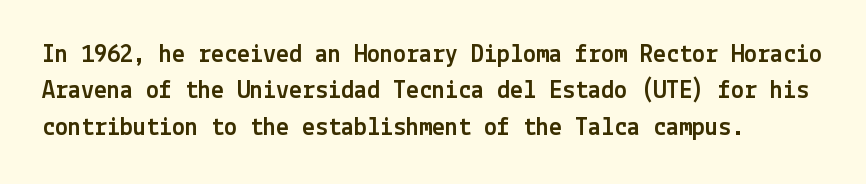
Each line starts at the same left margin while the right side varies. There is no visible air inserted between adjacent glyphs. Baseline-to-baseline distance is the conventional proportion of letter height. No italicization has been applied; the sample stays upright.
